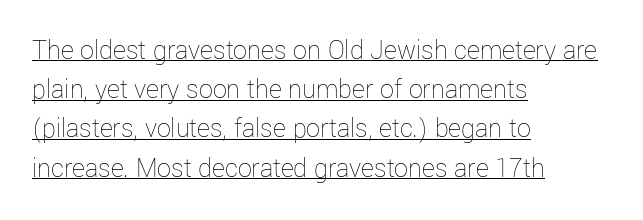
The image shows 28 px thin type, upright; set left-aligned, normal line spacing (1.4x), normal letter spacing, underlined; low stroke contrast and a medium x-height.
